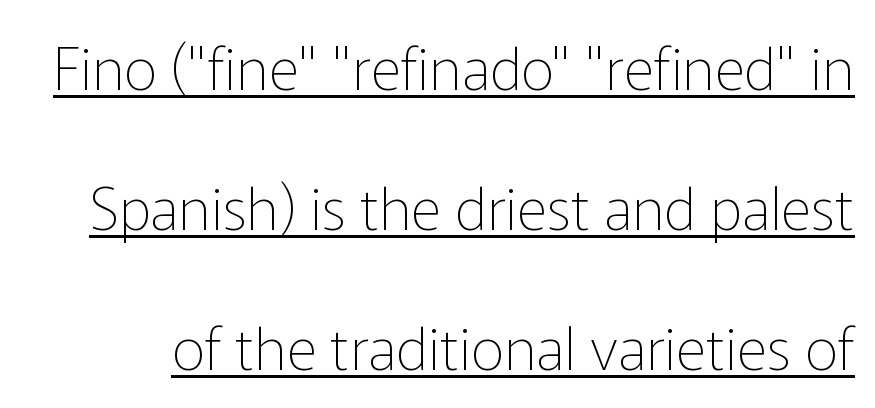
The image shows 59 px thin sans-serif type, upright; set loose line spacing (2.37x), normal letter spacing, underlined; low stroke contrast and a medium x-height.
